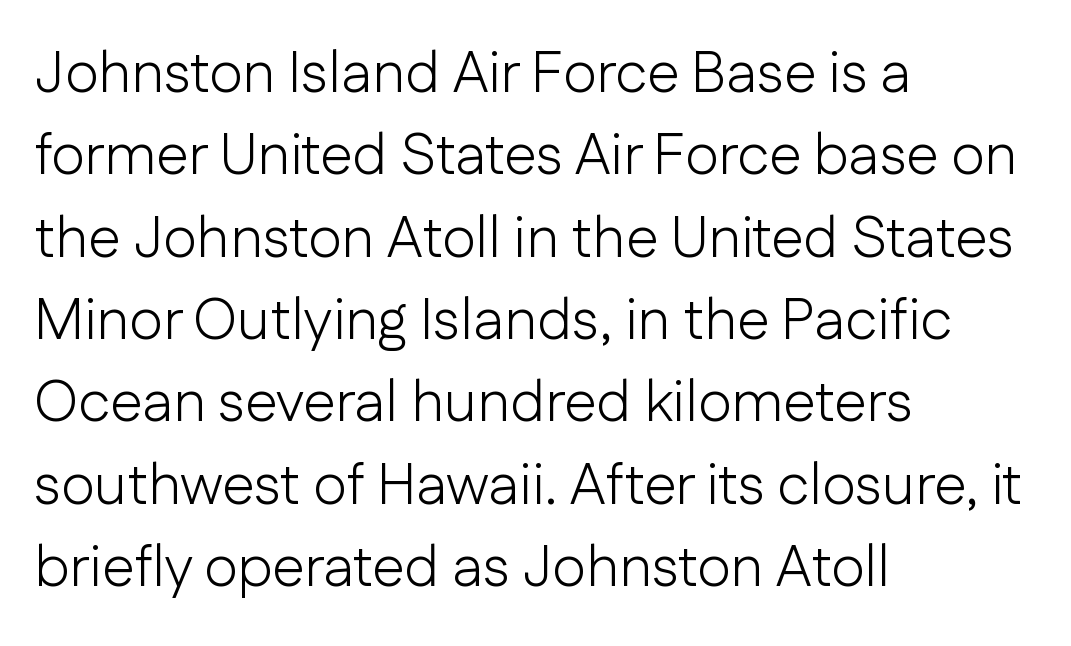
The image shows 58 px light sans-serif type, upright; set left-aligned, normal line spacing (1.42x), normal letter spacing, not underlined; low stroke contrast and a medium x-height.
